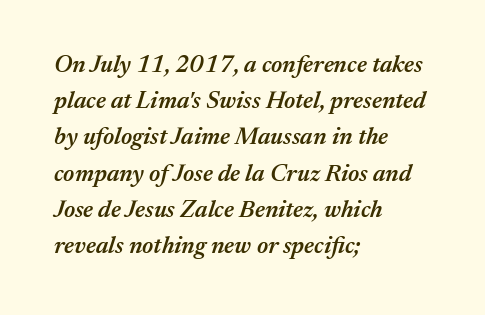
{"italic": "yes", "lean": "right", "slant_degrees": 17, "bold": "semi", "underline": "no", "align": "left", "line_spacing": "normal", "line_spacing_ratio": 1.51, "letter_spacing": "normal", "letter_spacing_em": 0.0, "glyph_px": 24}
